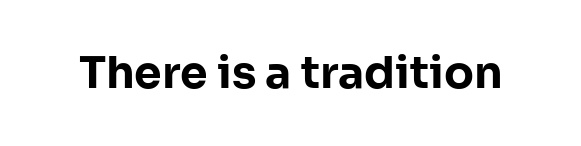
{"serif": "no", "italic": "no", "bold": "yes", "weight": "bold", "width": "normal", "stroke_contrast": "low", "x_height": "medium", "monospaced": "no", "underline": "no", "letter_spacing": "normal", "letter_spacing_em": 0.0, "glyph_px": 44}
